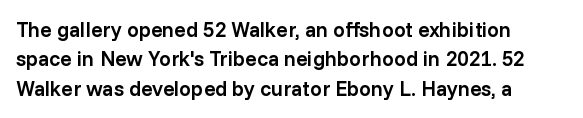
{"italic": "no", "bold": "semi", "underline": "no", "align": "left", "line_spacing": "normal", "line_spacing_ratio": 1.4, "letter_spacing": "normal", "letter_spacing_em": 0.0, "glyph_px": 21}
